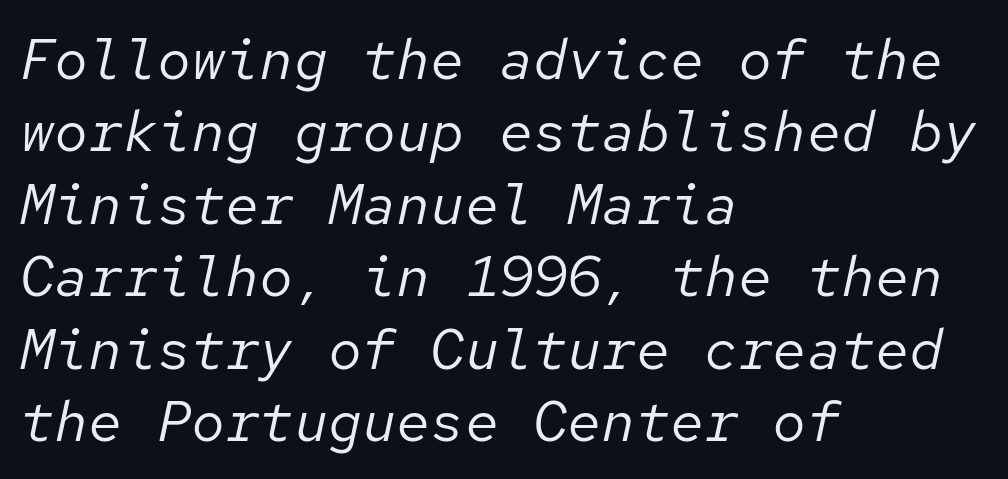
{"italic": "yes", "lean": "right", "slant_degrees": 12, "bold": "no", "weight": "regular", "width": "normal", "stroke_contrast": "low", "x_height": "medium", "monospaced": "yes", "underline": "no", "align": "left", "line_spacing": "normal", "line_spacing_ratio": 1.27, "letter_spacing": "normal", "letter_spacing_em": 0.0, "glyph_px": 57}
